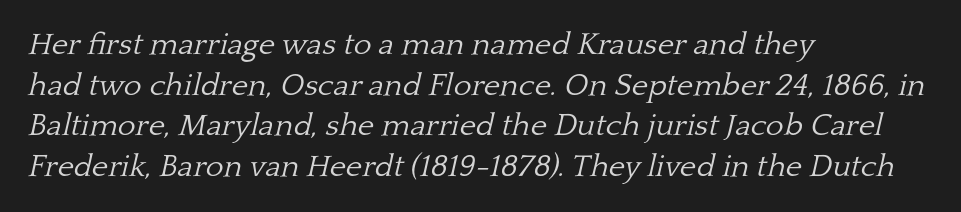
The image shows 31 px light serif type, italic (leaning right); set left-aligned, normal line spacing (1.31x), normal letter spacing, not underlined; low stroke contrast and a medium x-height.
